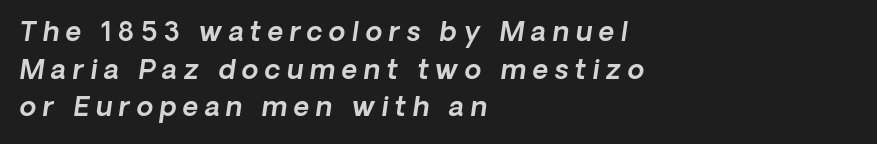
Quick note: underline off. This sample is left-justified, so line endings fall wherever the words run out. One glance says typical: line gaps are just what's usual. Look at the tracking — it's clearly loosened, letters drifting apart.
